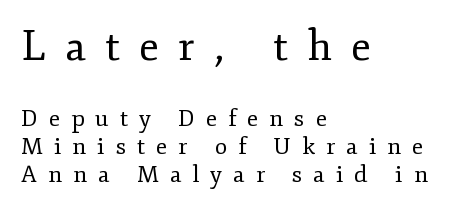
Q: Is the text bold? A: No.
Q: Is the text italic (slanted)? A: No, it is upright.
Q: Is the typeface a serif or a sans-serif typeface? A: Serif.
Q: Is the text underlined? A: No.
Q: How is the paragraph aligned? A: Left-aligned.
Q: Is the spacing between letters normal or unusually wide? A: Unusually wide.
Q: Which block of text is set in a larger size, the first (top) or the second (bottom)? A: The first (top) one.
Q: Width (condensed, normal, or wide)? A: Normal.
Q: Stroke contrast? A: Low.
Q: x-height? A: Small.
Q: Monospaced? A: No.
